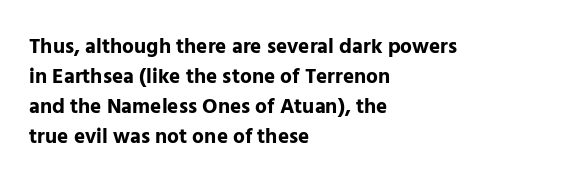
The font's upright variant was chosen for this text. These lines keep a tight, regular rhythm from letter to letter. Notice how thick the strokes are: this is what a full bold looks like. These lines sit exactly where default settings would place them.
